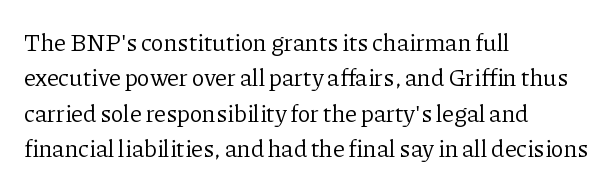
Tracking value appears to be zero — textbook default spacing. Posture: straight, roman, zero tilt. Leftover space on each line is placed entirely after the last word. This is not heavy type; no bold has been used.
